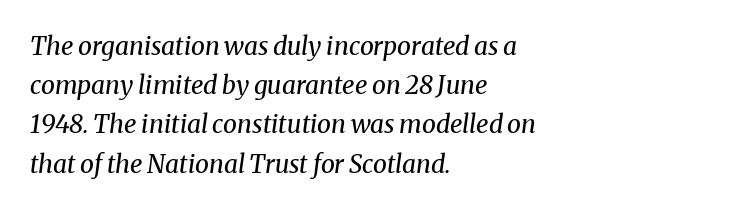
{"italic": "yes", "lean": "right", "slant_degrees": 8, "bold": "no", "underline": "no", "align": "left", "line_spacing": "normal", "line_spacing_ratio": 1.57, "letter_spacing": "normal", "letter_spacing_em": 0.0, "glyph_px": 25}
